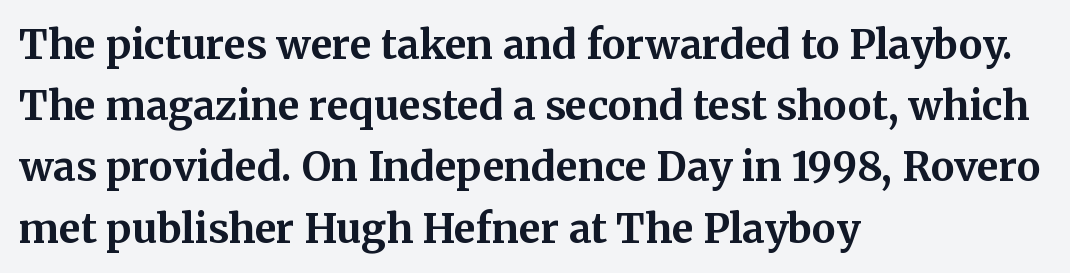
{"serif": "yes", "italic": "no", "bold": "yes", "weight": "bold", "width": "normal", "stroke_contrast": "medium", "x_height": "medium", "monospaced": "no", "underline": "no", "align": "left", "line_spacing": "normal", "line_spacing_ratio": 1.53, "letter_spacing": "normal", "letter_spacing_em": 0.0, "glyph_px": 40}
